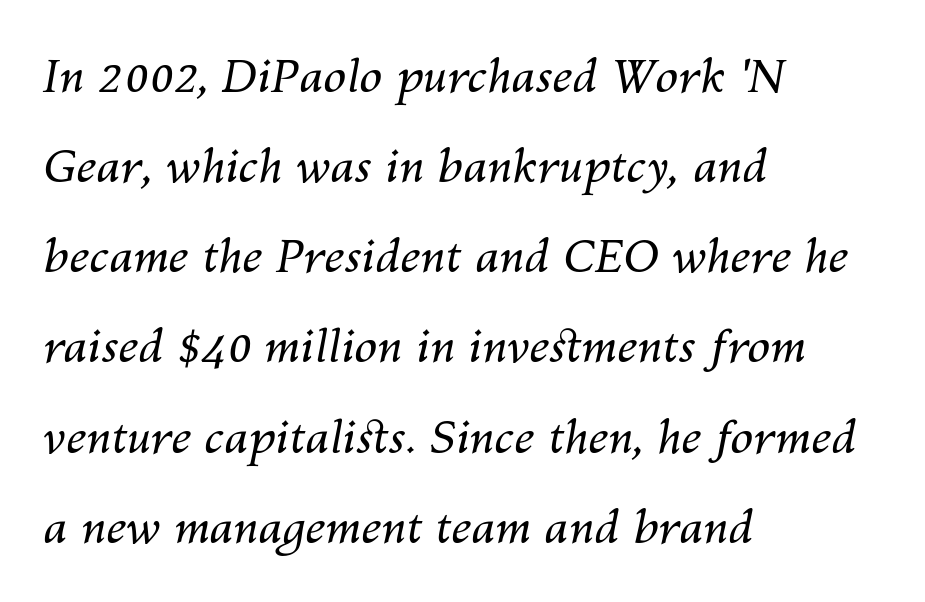
Q: Is the text bold? A: No.
Q: Is the text italic (slanted)? A: Yes, it leans right by about 10 degrees.
Q: Is the text underlined? A: No.
Q: How is the paragraph aligned? A: Left-aligned.
Q: Is the spacing between letters normal or unusually wide? A: Normal.
Q: Is the spacing between lines tight, normal or loose? A: Loose.
Q: Width (condensed, normal, or wide)? A: Normal.
Q: Stroke contrast? A: Medium.
Q: x-height? A: Medium.
Q: Monospaced? A: No.
